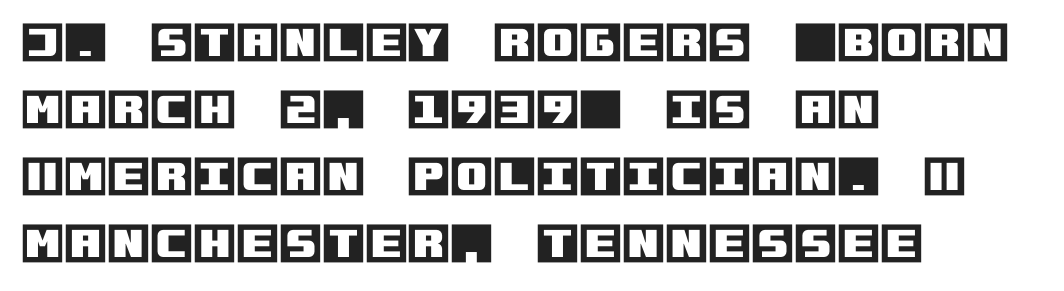
The ragged edge is on the right, which tells us the setting is flush left. Nope, not italic — everything's standing straight. One glance says typical: line gaps are just what's usual. Here the glyphs are tracked normally, forming tight word shapes. A bare baseline throughout the passage.
